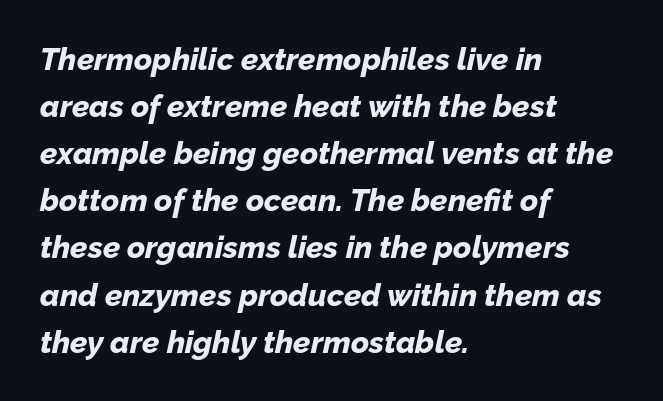
Whoever set this chose a conventional vertical rhythm. Beneath every word, the page is bare. You'd pick this weight for a headline — it's a proper bold. Caption: multi-line text, flush left, ragged right.
